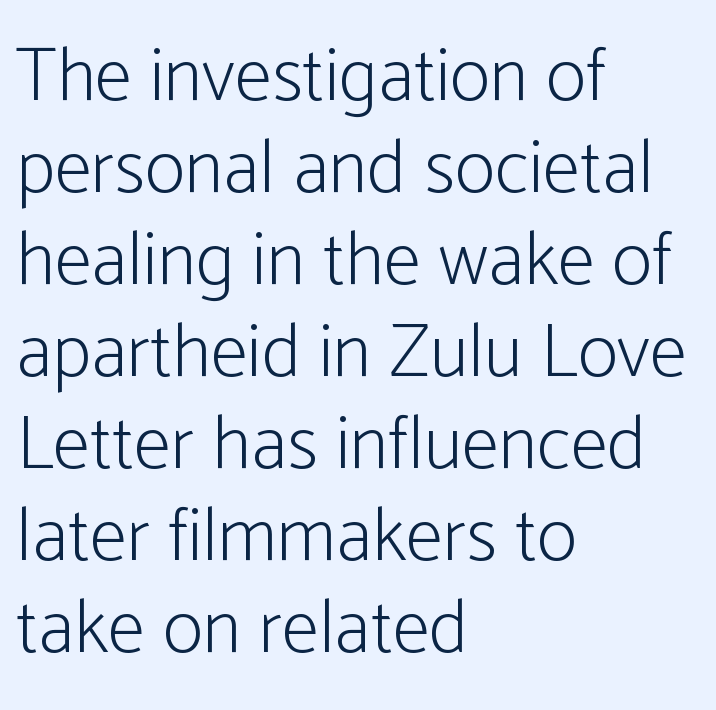
Q: Is the text bold? A: No.
Q: Is the text italic (slanted)? A: No, it is upright.
Q: Is the typeface a serif or a sans-serif typeface? A: Sans-serif.
Q: Is the text underlined? A: No.
Q: How is the paragraph aligned? A: Left-aligned.
Q: Is the spacing between letters normal or unusually wide? A: Normal.
Q: Width (condensed, normal, or wide)? A: Condensed.
Q: Stroke contrast? A: Low.
Q: x-height? A: Medium.
Q: Monospaced? A: No.
